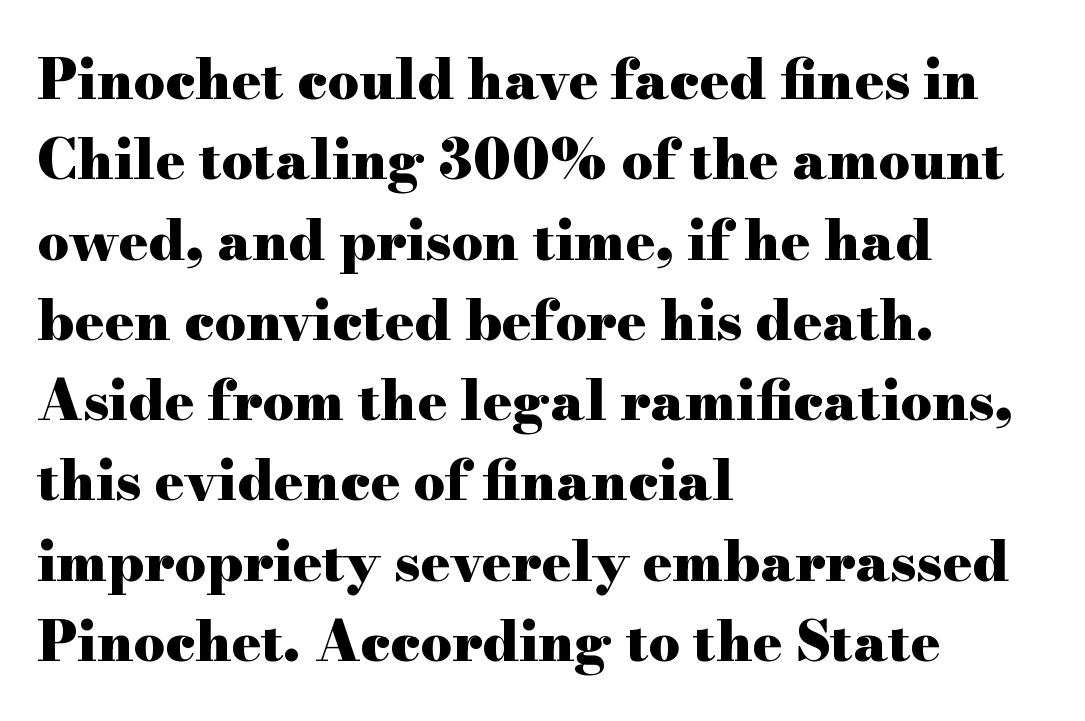
The image shows 55 px heavy, wide serif type, upright; set left-aligned, normal line spacing (1.46x), normal letter spacing, not underlined; high stroke contrast and a small x-height.
